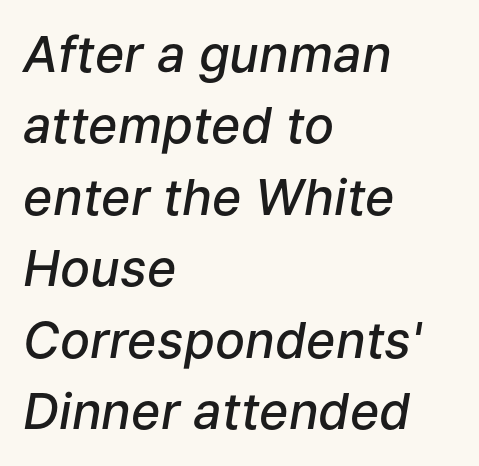
The image shows 50 px semibold type, italic (leaning right); set left-aligned, normal line spacing (1.43x), normal letter spacing, not underlined; low stroke contrast and a medium x-height.
